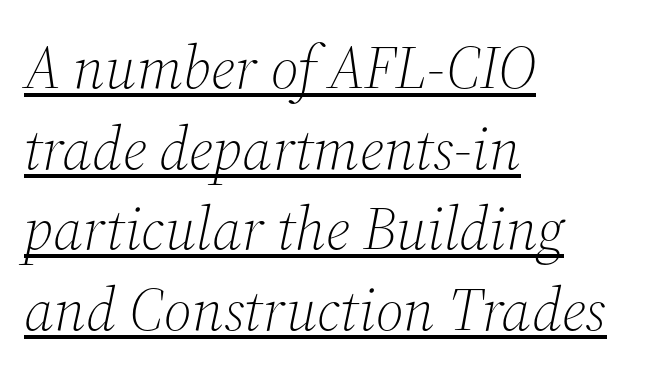
The image shows 61 px light serif type, italic (leaning right); set left-aligned, normal line spacing (1.32x), normal letter spacing, underlined; medium stroke contrast and a medium x-height.
